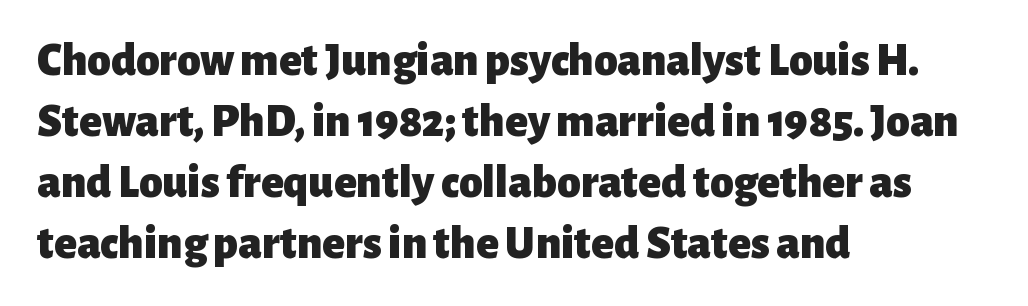
Horizontally, the lines are justified to the leading edge only. Honestly, there is no underline to notice here at all. Ordinary non-slanted type is in use. This sample uses a sans-serif face. The lines sit at an ordinary, default distance from one another.
